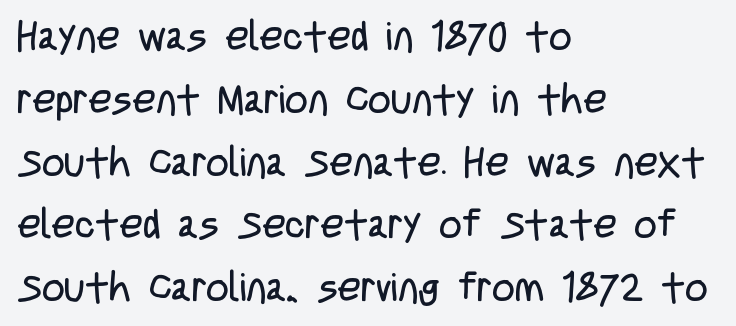
Q: Is the text bold? A: No.
Q: Is the text italic (slanted)? A: No, it is upright.
Q: Is the typeface a serif or a sans-serif typeface? A: Sans-serif.
Q: Is the text underlined? A: No.
Q: How is the paragraph aligned? A: Left-aligned.
Q: Is the spacing between letters normal or unusually wide? A: Normal.
Q: Is the spacing between lines tight, normal or loose? A: Normal.
Q: Width (condensed, normal, or wide)? A: Condensed.
Q: Stroke contrast? A: Low.
Q: x-height? A: Large.
Q: Monospaced? A: No.
